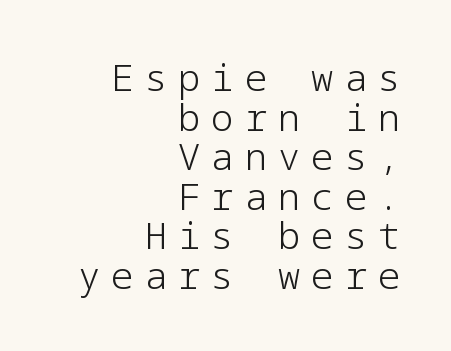
{"serif": "no", "italic": "no", "bold": "no", "weight": "light", "width": "normal", "stroke_contrast": "low", "x_height": "medium", "underline": "no", "align": "right", "line_spacing": "tight", "line_spacing_ratio": 1.07, "letter_spacing": "wide", "letter_spacing_em": 0.3, "glyph_px": 37}
